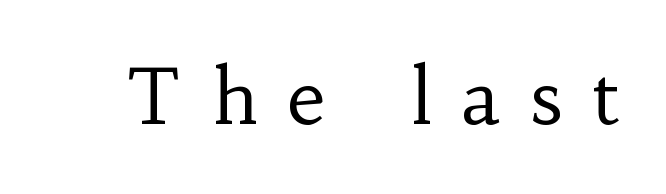
{"serif": "yes", "italic": "no", "bold": "no", "weight": "regular", "width": "normal", "stroke_contrast": "low", "x_height": "small", "monospaced": "no", "underline": "no", "letter_spacing": "wide", "letter_spacing_em": 0.4, "glyph_px": 76}
